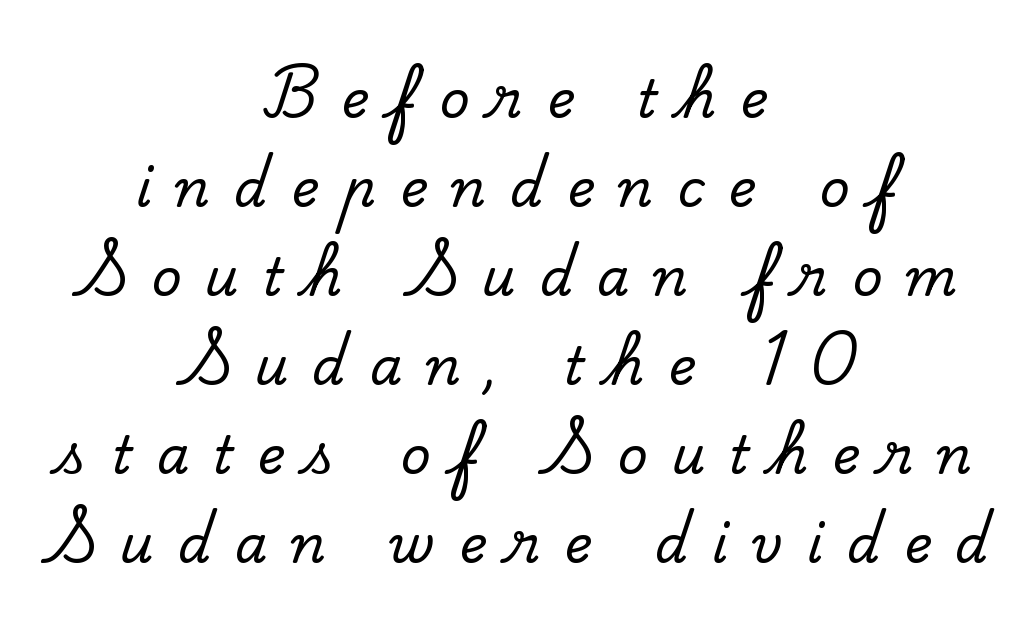
The image shows 52 px serif type; set centered, line spacing 1.71x, unusually wide letter spacing (+0.46 em), not underlined; low stroke contrast and a small x-height.
